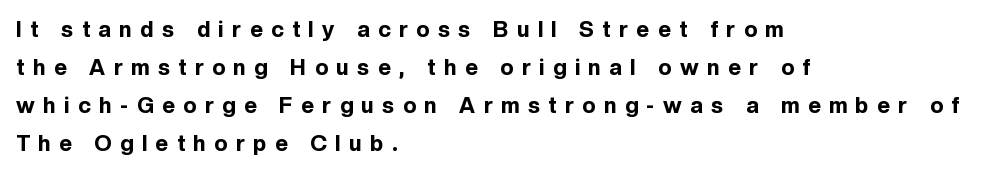
The image shows 22 px bold type, upright; set left-aligned, line spacing 1.73x, unusually wide letter spacing (+0.39 em), not underlined.
